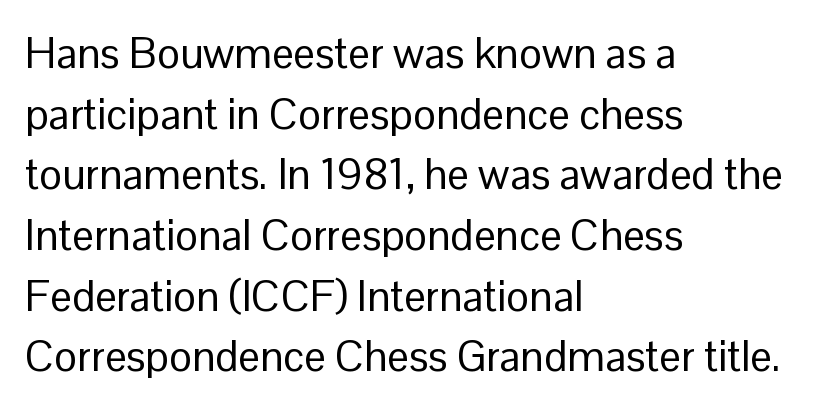
Q: Is the text bold? A: No.
Q: Is the text italic (slanted)? A: No, it is upright.
Q: Is the typeface a serif or a sans-serif typeface? A: Sans-serif.
Q: Is the text underlined? A: No.
Q: How is the paragraph aligned? A: Left-aligned.
Q: Is the spacing between letters normal or unusually wide? A: Normal.
Q: Is the spacing between lines tight, normal or loose? A: Normal.
Q: Width (condensed, normal, or wide)? A: Normal.
Q: Stroke contrast? A: Low.
Q: x-height? A: Medium.
Q: Monospaced? A: No.
